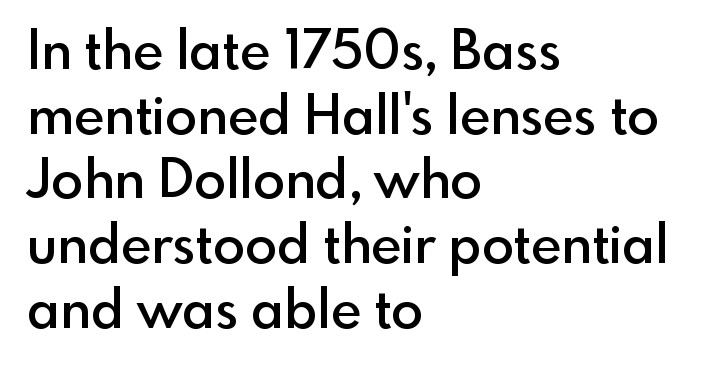
The image shows 53 px semibold sans-serif type, upright; set left-aligned, line spacing 1.22x, normal letter spacing, not underlined; a small x-height.
